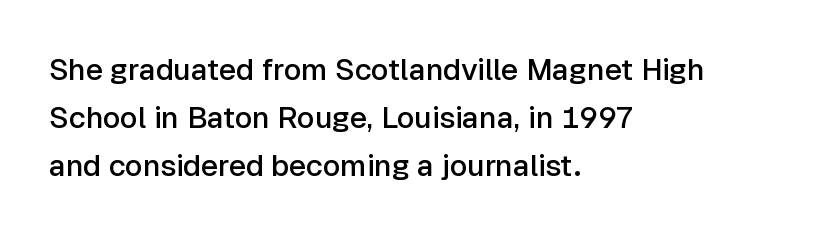
Q: Is the text bold? A: Semi-bold.
Q: Is the text italic (slanted)? A: No, it is upright.
Q: Is the typeface a serif or a sans-serif typeface? A: Sans-serif.
Q: Is the text underlined? A: No.
Q: How is the paragraph aligned? A: Left-aligned.
Q: Is the spacing between letters normal or unusually wide? A: Normal.
Q: Is the spacing between lines tight, normal or loose? A: Normal.
Q: Width (condensed, normal, or wide)? A: Normal.
Q: Stroke contrast? A: Low.
Q: x-height? A: Medium.
Q: Monospaced? A: No.
